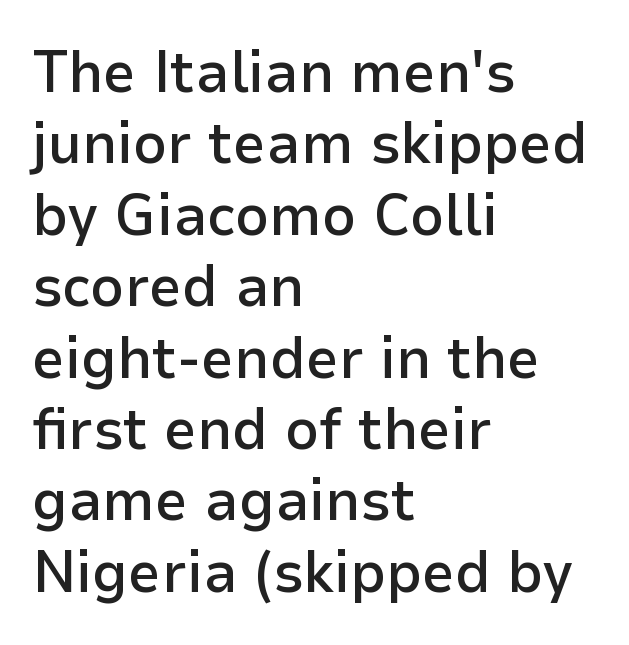
The letters are semibold — heavier than regular but short of a full bold. The face used here is a sans, in the tradition of grotesques and geometrics. Ordinary non-slanted type is in use. Varying glyph widths throughout — classic text-font behaviour. The string is rendered with underlining switched off.
